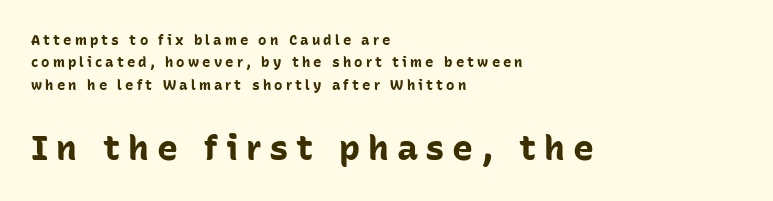
{"serif": "no", "italic": "no", "bold": "yes", "weight": "bold", "width": "normal", "stroke_contrast": "low", "x_height": "medium", "monospaced": "no", "underline": "no", "align": "left", "line_spacing": "normal", "line_spacing_ratio": 1.6, "letter_spacing": "wide", "letter_spacing_em": 0.22, "larger_block": "second", "size_ratio": 2.5, "glyph_px": 35}
